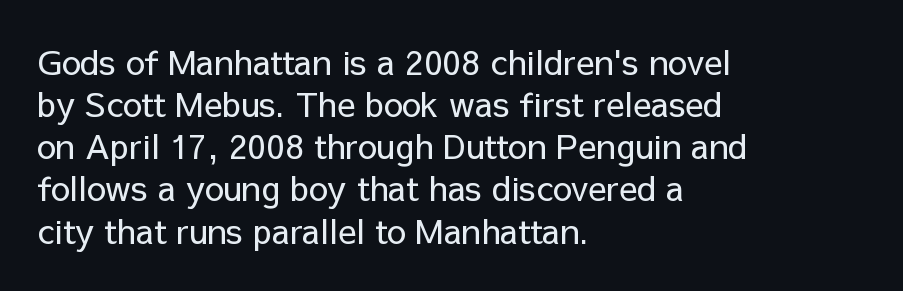
The image shows 34 px regular-weight sans-serif type, upright; set left-aligned, line spacing 1.24x, normal letter spacing, not underlined; low stroke contrast and a medium x-height.
